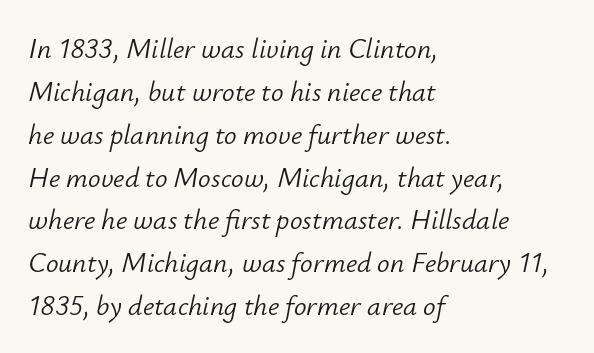
The image shows 28 px light type, italic (leaning right); set left-aligned, normal line spacing (1.53x), normal letter spacing, not underlined; low stroke contrast and a small x-height.
